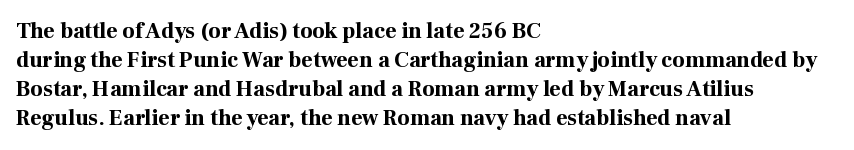
Q: Is the text bold? A: Yes.
Q: Is the text italic (slanted)? A: No, it is upright.
Q: Is the text underlined? A: No.
Q: How is the paragraph aligned? A: Left-aligned.
Q: Is the spacing between letters normal or unusually wide? A: Normal.
Q: Is the spacing between lines tight, normal or loose? A: Normal.
